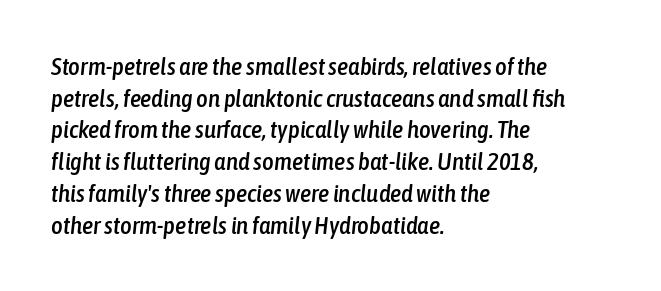
Q: Is the text italic (slanted)? A: Yes, it leans right by about 6 degrees.
Q: Is the text underlined? A: No.
Q: How is the paragraph aligned? A: Left-aligned.
Q: Is the spacing between letters normal or unusually wide? A: Normal.
Q: Is the spacing between lines tight, normal or loose? A: Normal.
